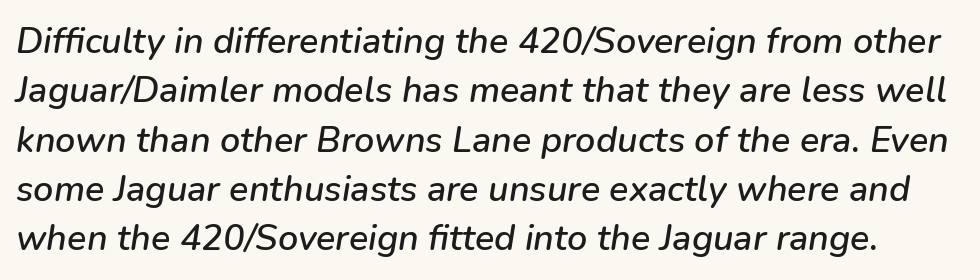
{"italic": "yes", "lean": "right", "slant_degrees": 9, "width": "normal", "stroke_contrast": "low", "x_height": "medium", "monospaced": "no", "underline": "no", "line_spacing": "normal", "line_spacing_ratio": 1.37, "letter_spacing": "normal", "letter_spacing_em": 0.0, "glyph_px": 36}
